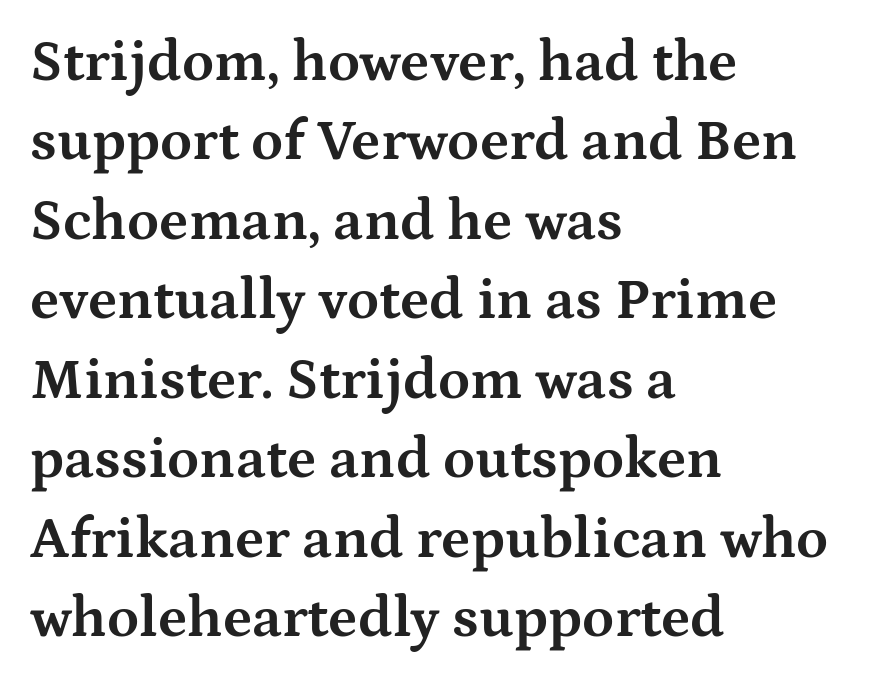
{"serif": "yes", "italic": "no", "bold": "yes", "weight": "bold", "width": "wide", "stroke_contrast": "medium", "x_height": "medium", "monospaced": "no", "underline": "no", "align": "left", "line_spacing": "normal", "line_spacing_ratio": 1.37, "letter_spacing": "normal", "letter_spacing_em": 0.0, "glyph_px": 58}
